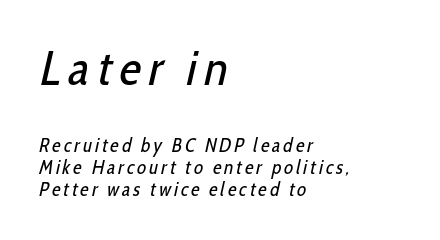
Which margin do the lines hug? The left one — the right edge is uneven. The face used here appears at its bigger size in the upper chunk. The passage shown is typed in a proportional face where columns would drift. The space directly below the letters is spotless. The passage shown is not bold in any degree. The designer went with a sans here, leaving each stem footless.
